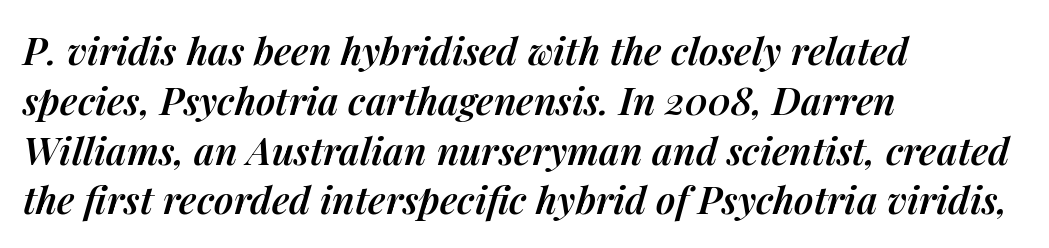
The image shows 38 px semibold type, italic (leaning right); set left-aligned, normal line spacing (1.31x), normal letter spacing, not underlined; medium stroke contrast and a medium x-height.
